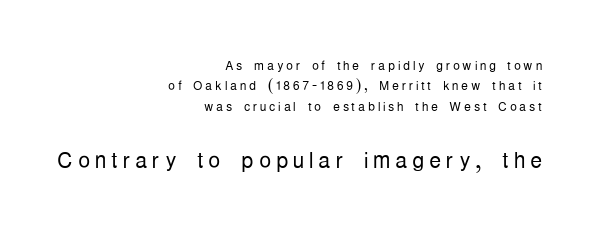
{"serif": "no", "italic": "no", "bold": "no", "weight": "light", "width": "condensed", "stroke_contrast": "low", "x_height": "medium", "monospaced": "no", "underline": "no", "align": "right", "line_spacing_ratio": 1.2, "larger_block": "second", "size_ratio": 1.76, "glyph_px": 30}
